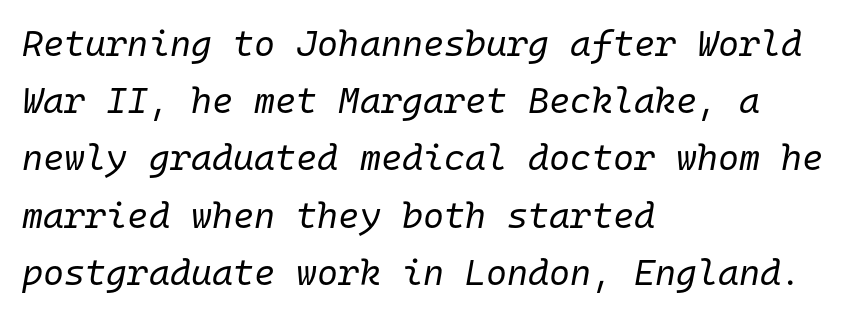
The gap between lines stays unmarked. Each word holds together tightly as a unit, with standard inter-letter gaps. Honestly, the row spacing looks completely unremarkable. The typesetter chose a ragged-right arrangement here.
